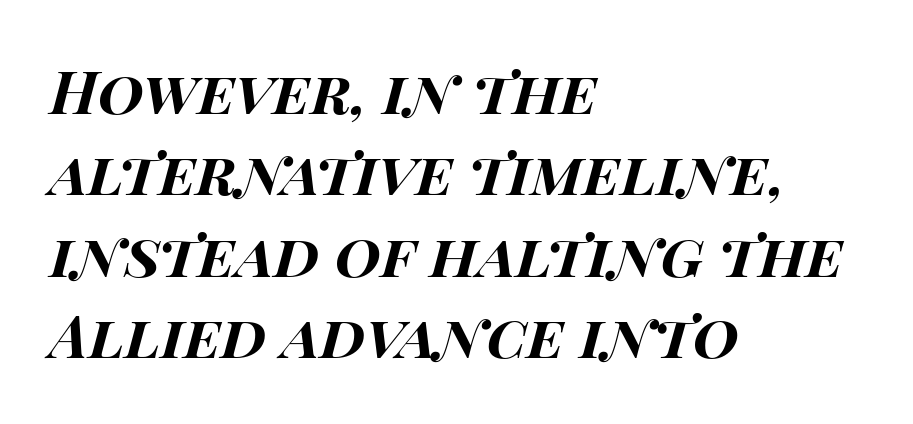
The space directly below the letters is spotless. A typesetter would mark this as italic. Is this a fixed-width face? No — the glyphs have proportional, varying widths. Alignment: flush left.
